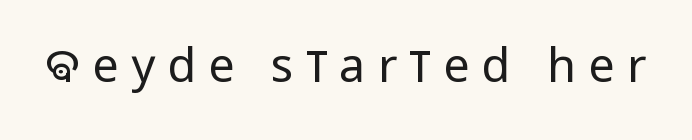
{"serif": "no", "italic": "no", "bold": "no", "weight": "regular", "width": "condensed", "stroke_contrast": "low", "x_height": "large", "monospaced": "no", "underline": "no", "letter_spacing": "wide", "letter_spacing_em": 0.26, "glyph_px": 47}
